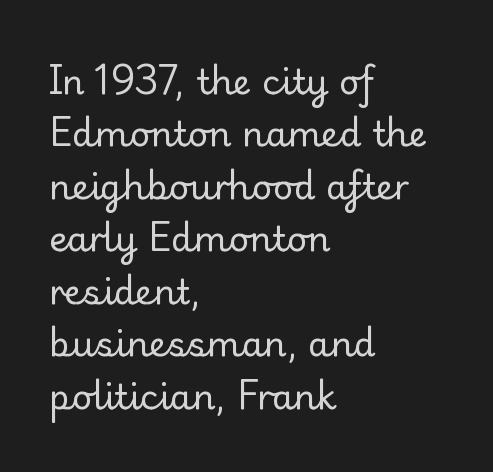
Note the varied advance widths — an 'i' is clearly narrower than an 'm'. The rendering anchors every line to the left-hand side. Words appear dense and cohesive because spacing is normal. Baseline-to-baseline distance is the conventional proportion of letter height.
